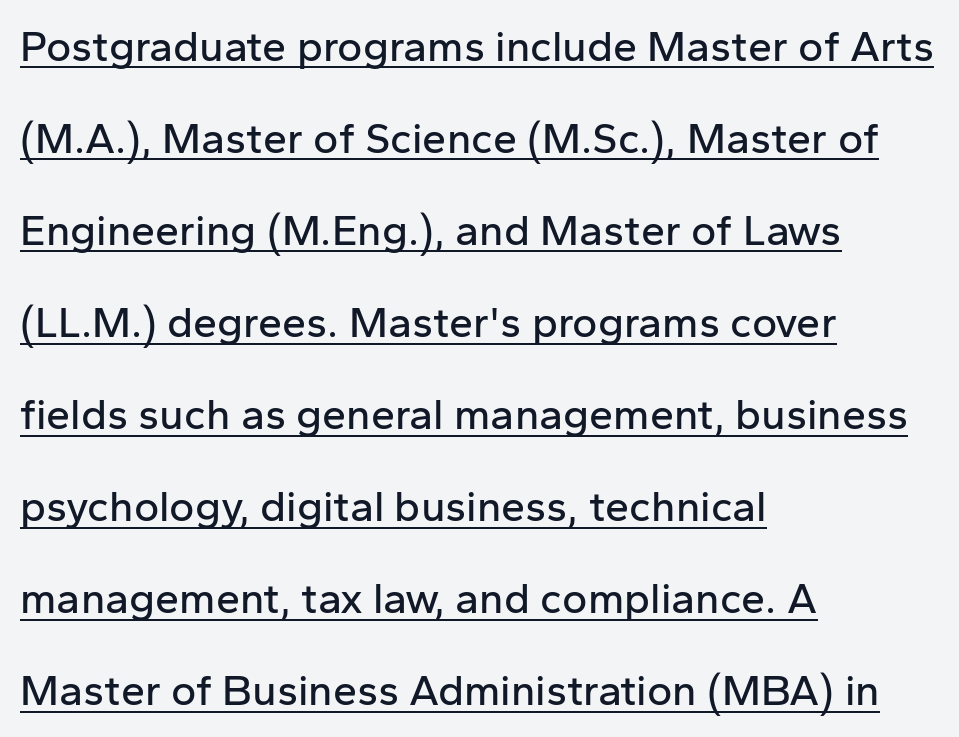
Q: Is the text italic (slanted)? A: No, it is upright.
Q: Is the typeface a serif or a sans-serif typeface? A: Sans-serif.
Q: Is the text underlined? A: Yes.
Q: How is the paragraph aligned? A: Left-aligned.
Q: Is the spacing between letters normal or unusually wide? A: Normal.
Q: Is the spacing between lines tight, normal or loose? A: Loose.
Q: Width (condensed, normal, or wide)? A: Normal.
Q: Stroke contrast? A: Low.
Q: x-height? A: Medium.
Q: Monospaced? A: No.
